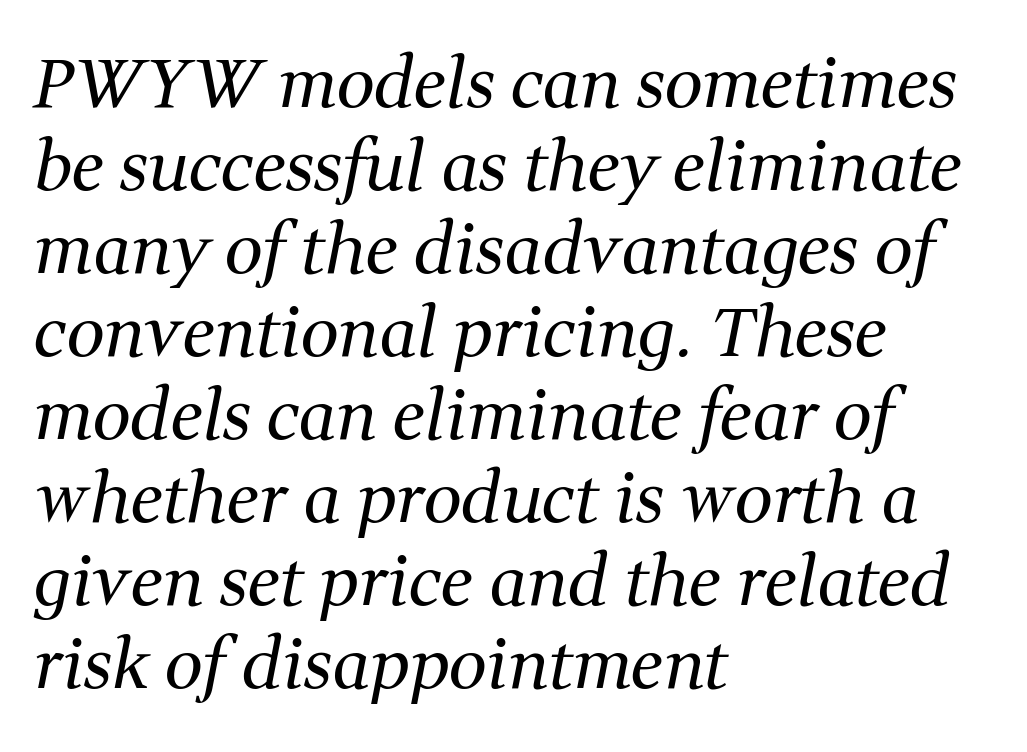
The image shows 68 px regular-weight serif type, italic (leaning right); set left-aligned, line spacing 1.22x, normal letter spacing, not underlined; medium stroke contrast and a medium x-height.
